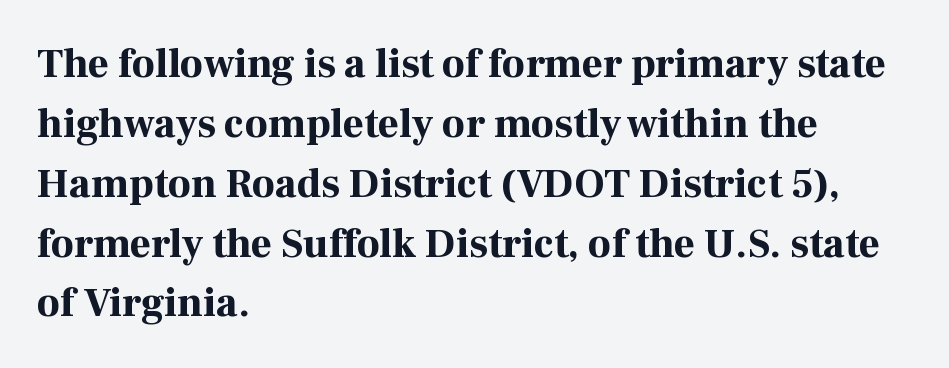
Q: Is the text bold? A: Yes.
Q: Is the text italic (slanted)? A: No, it is upright.
Q: Is the typeface a serif or a sans-serif typeface? A: Serif.
Q: Is the text underlined? A: No.
Q: How is the paragraph aligned? A: Left-aligned.
Q: Is the spacing between letters normal or unusually wide? A: Normal.
Q: Is the spacing between lines tight, normal or loose? A: Normal.
Q: Width (condensed, normal, or wide)? A: Normal.
Q: Stroke contrast? A: High.
Q: x-height? A: Medium.
Q: Monospaced? A: No.
